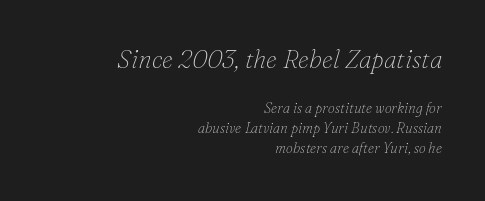
Q: Is the text bold? A: No.
Q: Is the text italic (slanted)? A: Yes, it leans right by about 16 degrees.
Q: Is the text underlined? A: No.
Q: How is the paragraph aligned? A: Right-aligned.
Q: Is the spacing between letters normal or unusually wide? A: Normal.
Q: Is the spacing between lines tight, normal or loose? A: Normal.
Q: Which block of text is set in a larger size, the first (top) or the second (bottom)? A: The first (top) one.
